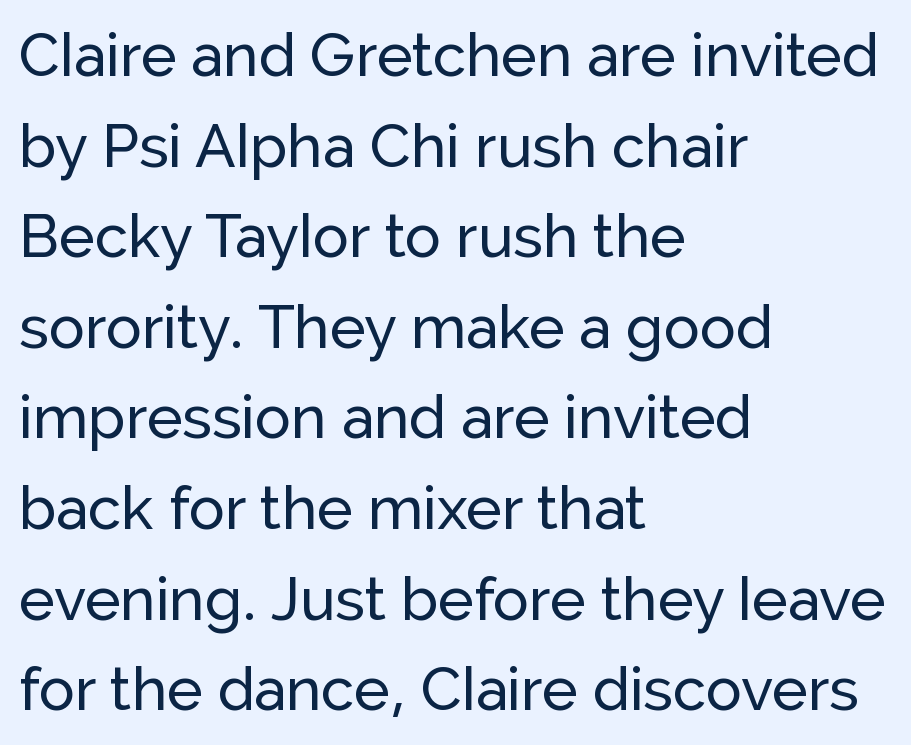
Q: Is the text italic (slanted)? A: No, it is upright.
Q: Is the typeface a serif or a sans-serif typeface? A: Sans-serif.
Q: Is the text underlined? A: No.
Q: How is the paragraph aligned? A: Left-aligned.
Q: Is the spacing between letters normal or unusually wide? A: Normal.
Q: Is the spacing between lines tight, normal or loose? A: Normal.
Q: Width (condensed, normal, or wide)? A: Normal.
Q: Stroke contrast? A: Low.
Q: x-height? A: Medium.
Q: Monospaced? A: No.
